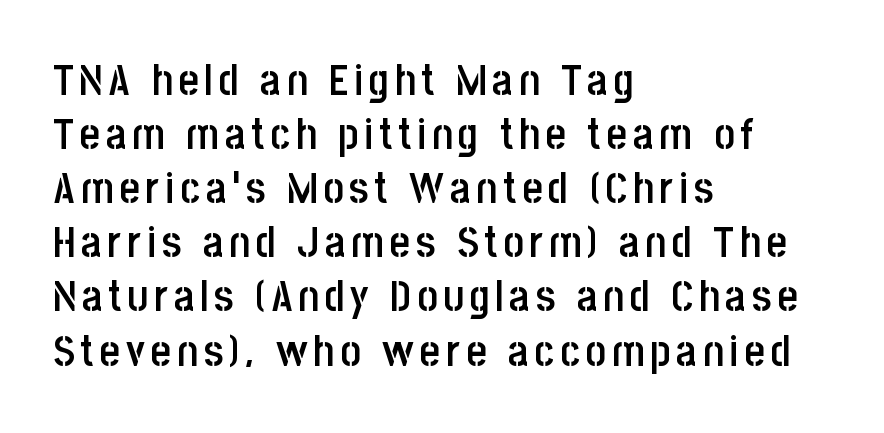
{"serif": "no", "italic": "no", "bold": "semi", "weight": "semibold", "width": "condensed", "stroke_contrast": "low", "x_height": "large", "monospaced": "no", "underline": "no", "align": "left", "line_spacing_ratio": 1.23, "glyph_px": 44}
